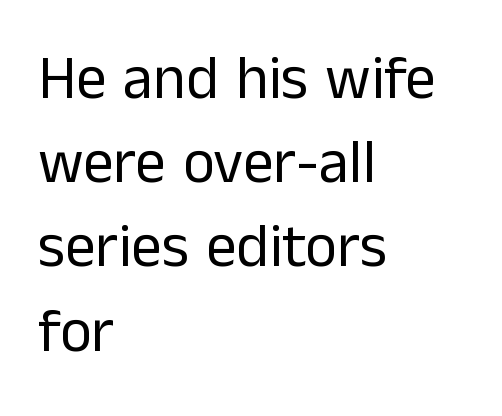
Posture: straight, roman, zero tilt. Is this a sans? Yes — the strokes have no serifs. The cut favours lightness, reaching ordinary text weight at its darkest. Underline: absent. Characters follow at the spacing the type designer built in. The line-height multiplier appears to be the usual default.
